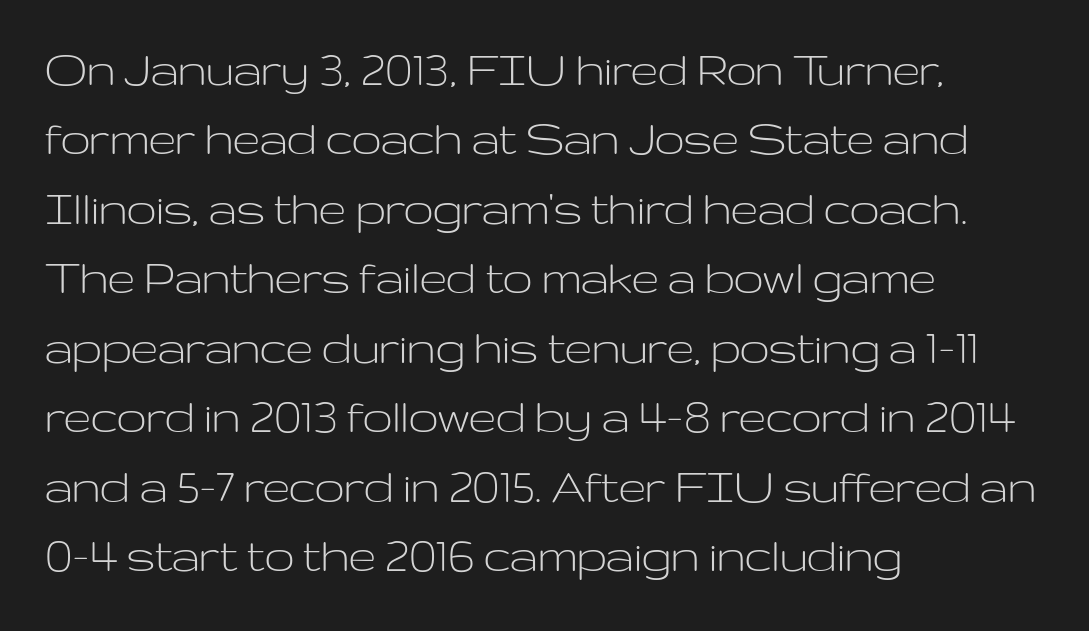
{"serif": "no", "italic": "no", "bold": "no", "weight": "light", "width": "wide", "stroke_contrast": "low", "x_height": "medium", "monospaced": "no", "underline": "no", "align": "left", "line_spacing": "normal", "line_spacing_ratio": 1.31, "letter_spacing": "normal", "letter_spacing_em": 0.0, "glyph_px": 53}
